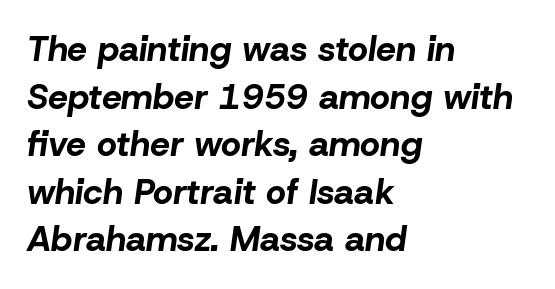
The image shows 35 px bold type, italic (leaning right); set left-aligned, normal line spacing (1.36x), normal letter spacing, not underlined; low stroke contrast and a medium x-height.
